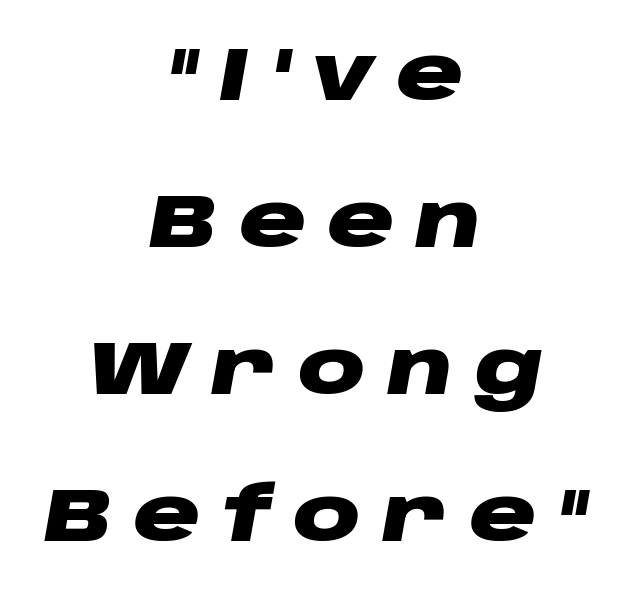
{"italic": "yes", "lean": "right", "slant_degrees": 10, "bold": "yes", "weight": "heavy", "width": "wide", "stroke_contrast": "low", "x_height": "large", "monospaced": "no", "underline": "no", "align": "center", "line_spacing": "loose", "line_spacing_ratio": 1.96, "letter_spacing": "wide", "letter_spacing_em": 0.28, "glyph_px": 75}
